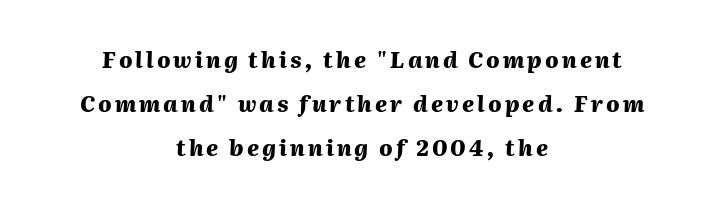
{"italic": "yes", "lean": "right", "slant_degrees": 2, "bold": "yes", "underline": "no", "align": "center", "line_spacing": "loose", "line_spacing_ratio": 2.01, "glyph_px": 22}
